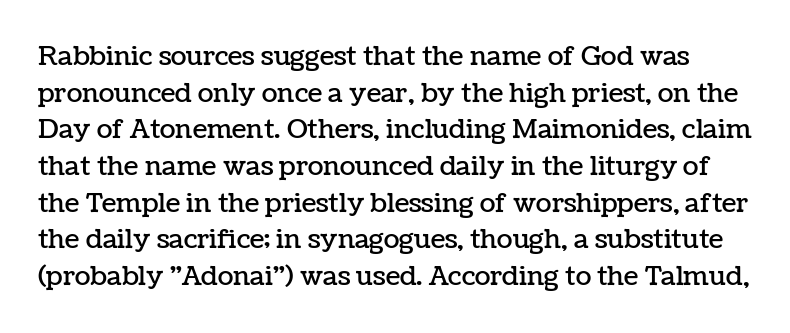
Nope, not italic — everything's standing straight. A typesetter would call this zero additional tracking. The passage shown is not underscored anywhere. How would I describe the line gaps? Plain and ordinary.
